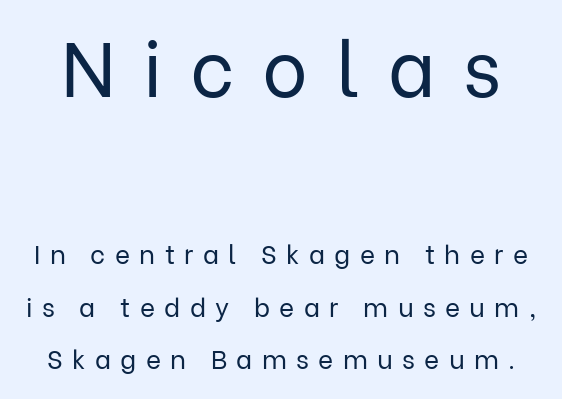
The image shows 77 px regular-weight sans-serif type, upright; set loose line spacing (2.01x), unusually wide letter spacing (+0.36 em), not underlined; the first (top) block is 2.96x larger; low stroke contrast and a medium x-height.
